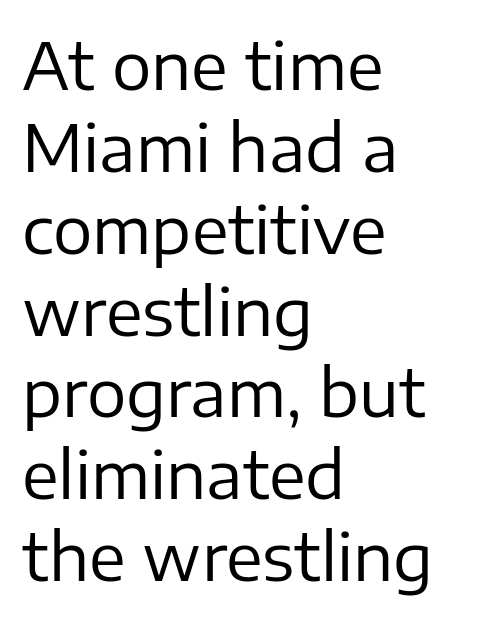
The image shows 66 px regular-weight sans-serif type, upright; set left-aligned, line spacing 1.24x, normal letter spacing, not underlined; low stroke contrast and a medium x-height.
